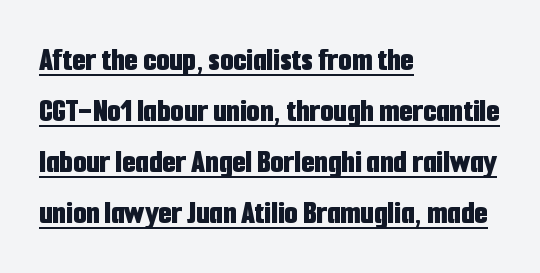
Q: Is the text bold? A: Yes.
Q: Is the text italic (slanted)? A: No, it is upright.
Q: Is the typeface a serif or a sans-serif typeface? A: Sans-serif.
Q: Is the text underlined? A: Yes.
Q: How is the paragraph aligned? A: Left-aligned.
Q: Is the spacing between letters normal or unusually wide? A: Normal.
Q: Is the spacing between lines tight, normal or loose? A: Normal.
Q: Width (condensed, normal, or wide)? A: Condensed.
Q: Stroke contrast? A: Low.
Q: x-height? A: Medium.
Q: Monospaced? A: No.
